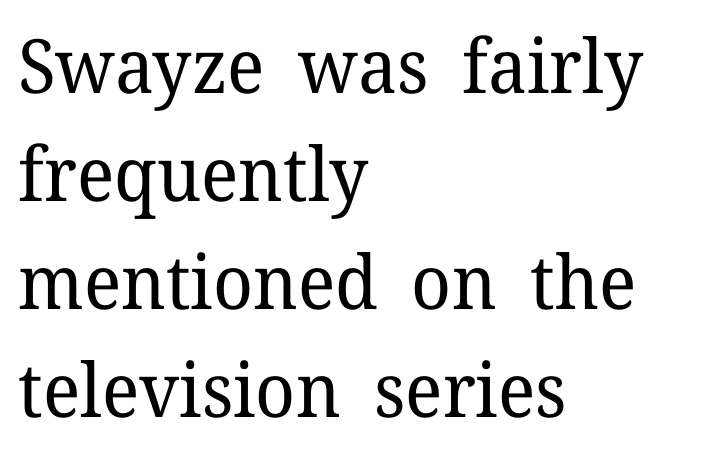
Tall strokes in this sample are plumb rather than angled. Font category for this specimen: serif. The weight would be labelled regular, book, light, or lighter still. The rendering anchors every line to the left-hand side. Beneath every word, the page is bare.
